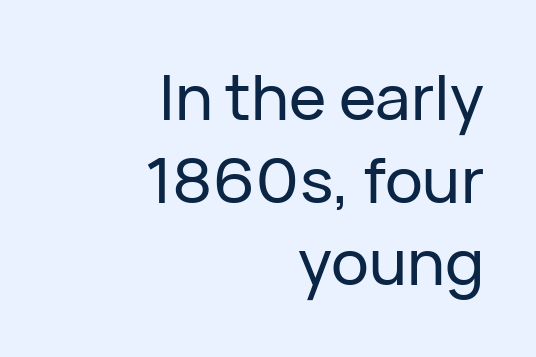
Q: Is the text italic (slanted)? A: No, it is upright.
Q: Is the typeface a serif or a sans-serif typeface? A: Sans-serif.
Q: Is the text underlined? A: No.
Q: How is the paragraph aligned? A: Right-aligned.
Q: Is the spacing between letters normal or unusually wide? A: Normal.
Q: Is the spacing between lines tight, normal or loose? A: Normal.
Q: Width (condensed, normal, or wide)? A: Normal.
Q: Stroke contrast? A: Low.
Q: x-height? A: Medium.
Q: Monospaced? A: No.
